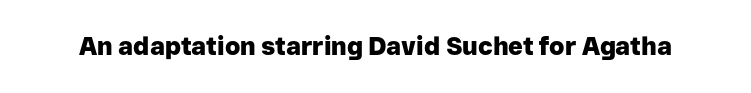
{"italic": "no", "bold": "yes", "underline": "no", "letter_spacing": "normal", "letter_spacing_em": 0.0, "glyph_px": 25}
